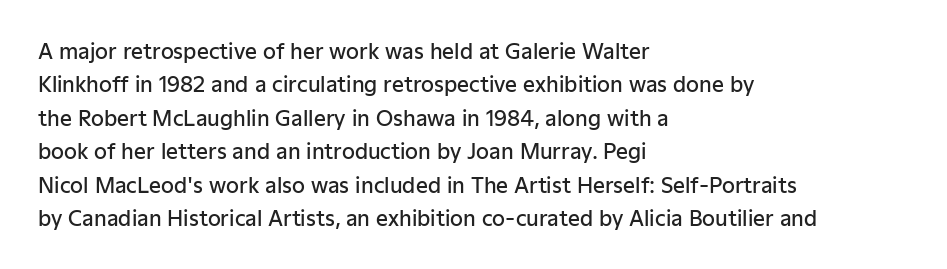
Q: Is the text bold? A: Semi-bold.
Q: Is the text italic (slanted)? A: No, it is upright.
Q: Is the text underlined? A: No.
Q: How is the paragraph aligned? A: Left-aligned.
Q: Is the spacing between letters normal or unusually wide? A: Normal.
Q: Is the spacing between lines tight, normal or loose? A: Normal.
